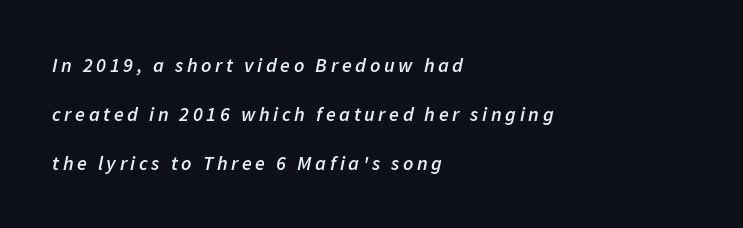
Q: Is the text bold? A: Semi-bold.
Q: Is the text italic (slanted)? A: Yes, it leans right by about 11 degrees.
Q: Is the text underlined? A: No.
Q: How is the paragraph aligned? A: Left-aligned.
Q: Is the spacing between lines tight, normal or loose? A: Loose.
